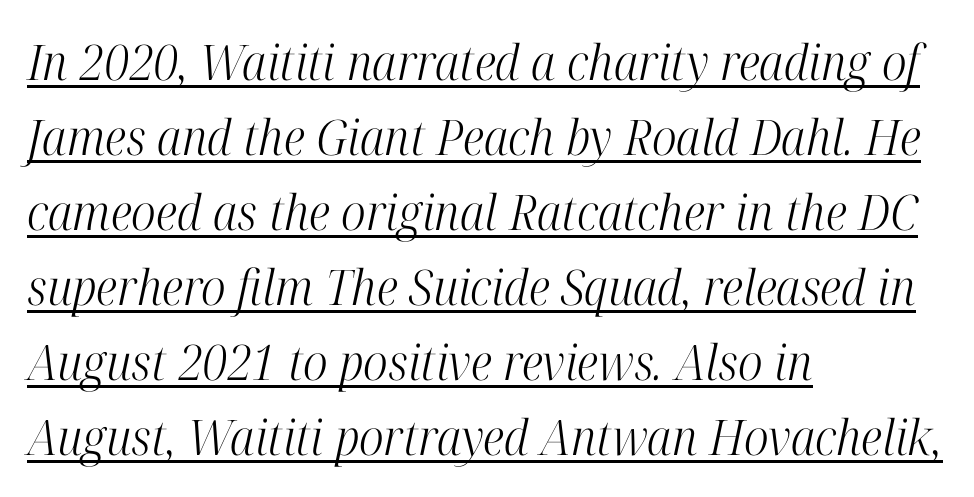
The image shows 49 px light, condensed serif type, italic (leaning right); set left-aligned, normal line spacing (1.53x), normal letter spacing, underlined; high stroke contrast and a medium x-height.
